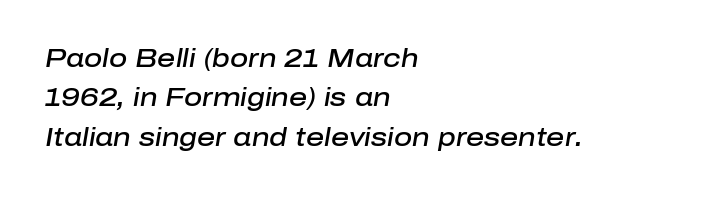
{"italic": "yes", "lean": "right", "slant_degrees": 10, "bold": "semi", "underline": "no", "align": "left", "line_spacing": "normal", "line_spacing_ratio": 1.58, "letter_spacing": "normal", "letter_spacing_em": 0.0, "glyph_px": 25}
